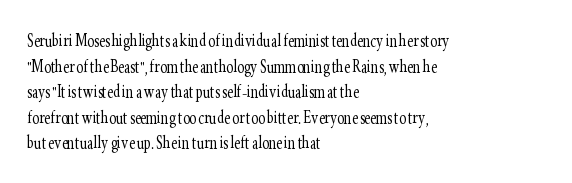
{"italic": "no", "bold": "no", "underline": "no", "align": "left", "line_spacing_ratio": 1.22, "letter_spacing": "normal", "letter_spacing_em": 0.0, "glyph_px": 21}
